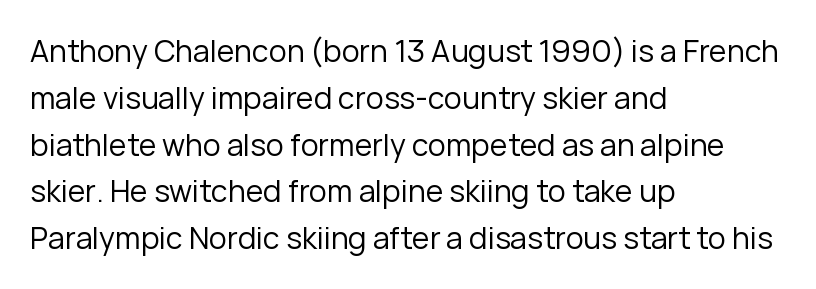
The image shows 30 px regular-weight sans-serif type, upright; set left-aligned, normal line spacing (1.56x), normal letter spacing, not underlined; low stroke contrast and a medium x-height.
